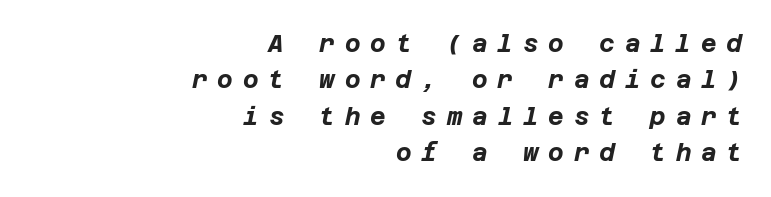
In terms of letterspacing, this is a distinctly airy, spread setting. Vertical spacing — default. Stroke thickness is high; the sample reads as a true bold. There's an unmistakable incline to the writing here. Compared with a flush-left layout, this one pins lines to the opposite, right side.
